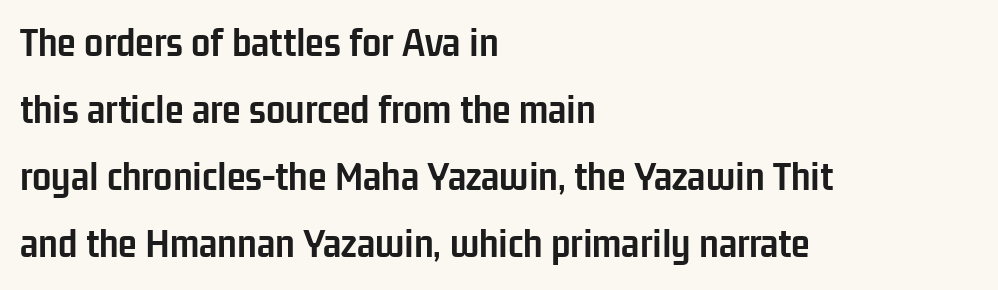
Q: Is the text bold? A: Yes.
Q: Is the text italic (slanted)? A: No, it is upright.
Q: Is the typeface a serif or a sans-serif typeface? A: Sans-serif.
Q: Is the text underlined? A: No.
Q: How is the paragraph aligned? A: Left-aligned.
Q: Is the spacing between letters normal or unusually wide? A: Normal.
Q: Is the spacing between lines tight, normal or loose? A: Normal.
Q: Width (condensed, normal, or wide)? A: Condensed.
Q: Stroke contrast? A: Low.
Q: x-height? A: Medium.
Q: Monospaced? A: No.
